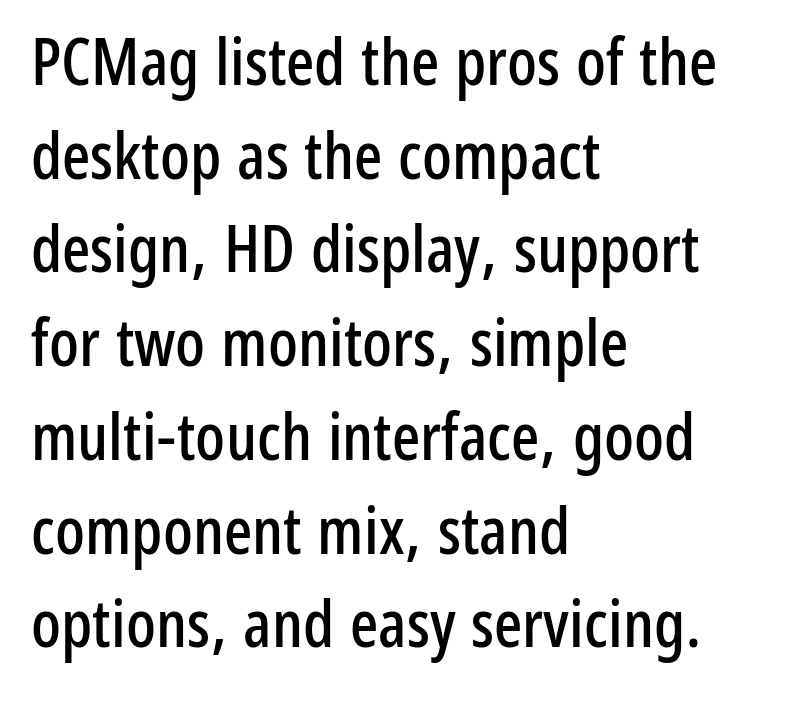
Q: Is the text italic (slanted)? A: No, it is upright.
Q: Is the typeface a serif or a sans-serif typeface? A: Sans-serif.
Q: Is the text underlined? A: No.
Q: How is the paragraph aligned? A: Left-aligned.
Q: Is the spacing between letters normal or unusually wide? A: Normal.
Q: Is the spacing between lines tight, normal or loose? A: Normal.
Q: Width (condensed, normal, or wide)? A: Condensed.
Q: Stroke contrast? A: Low.
Q: x-height? A: Medium.
Q: Monospaced? A: No.
